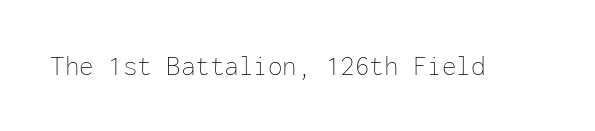
Notice how the stems are strictly vertical — no italics here. The rendering uses typewriter-style spacing with identical character cells. Descenders hang freely into open space. The typesetting does not lean heavy: it is not bold.
